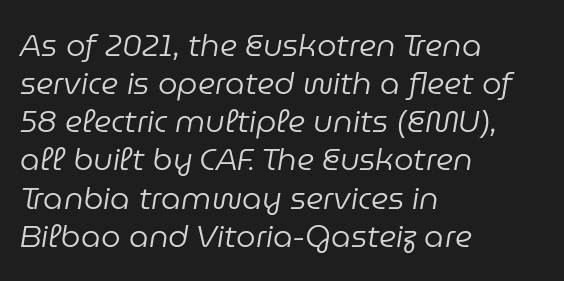
Layout note: lines flush left. The face used here is proportionally spaced, like ordinary book or web type. The weight would be labelled regular, book, light, or lighter still. The horizontal fit of the characters is conventional and even. Yep, that's italic — everything's leaning.
